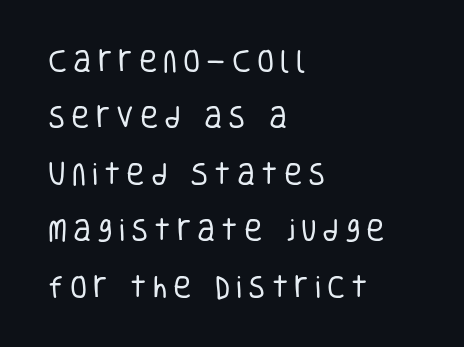
Compared with typical body copy, the letter spacing here is much looser. The type sits square on the baseline with zero lean. Glance below the letters and you will spot only blank space. Bold? No — there's no thickening of the strokes. Which margin do the lines hug? The left one — the right edge is uneven.
